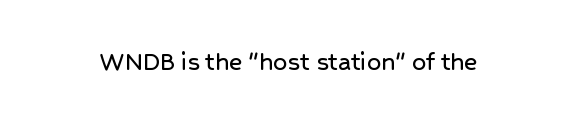
{"serif": "no", "italic": "no", "width": "normal", "stroke_contrast": "low", "x_height": "medium", "monospaced": "no", "underline": "no", "letter_spacing": "normal", "letter_spacing_em": 0.0, "glyph_px": 28}
